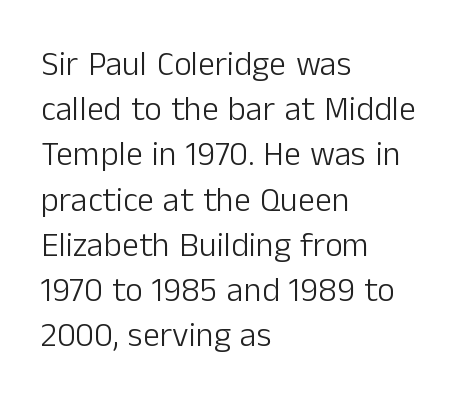
The image shows 34 px light sans-serif type, upright; set left-aligned, normal line spacing (1.33x), normal letter spacing, not underlined; low stroke contrast and a medium x-height.
